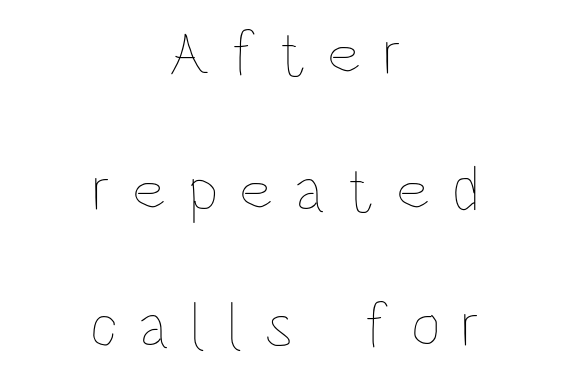
The image shows 65 px thin, condensed type, upright; set centered, loose line spacing (2.09x), unusually wide letter spacing (+0.32 em), not underlined; low stroke contrast and a large x-height.
